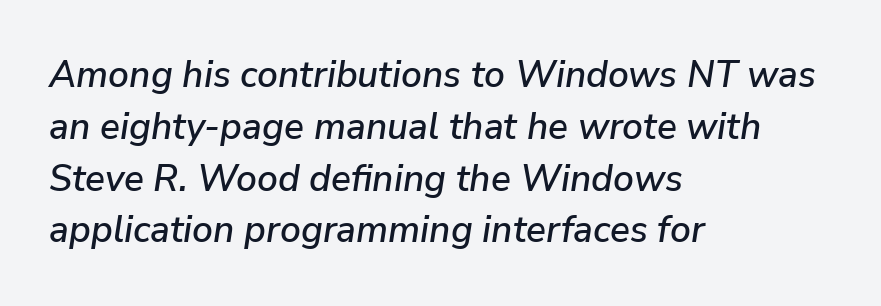
The image shows 37 px text type, italic (leaning right); set left-aligned, normal line spacing (1.4x), normal letter spacing, not underlined; low stroke contrast and a medium x-height.
